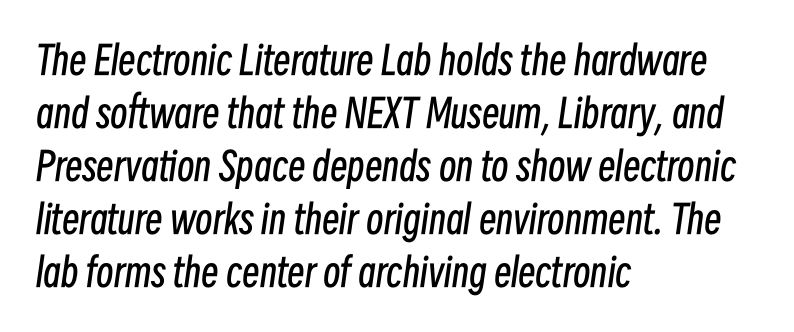
The image shows 39 px regular-weight, condensed type, italic (leaning right); set left-aligned, normal line spacing (1.36x), normal letter spacing, not underlined; low stroke contrast and a medium x-height.
